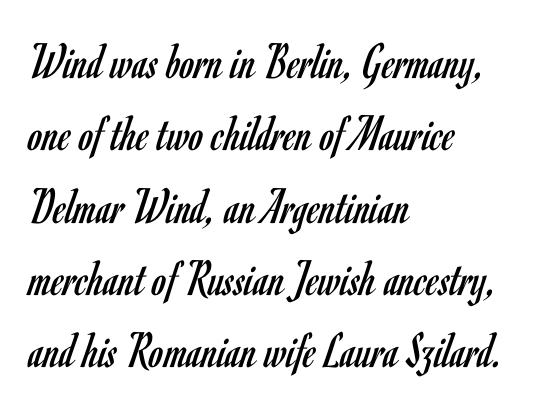
{"serif": "no", "bold": "no", "weight": "regular", "width": "condensed", "stroke_contrast": "low", "x_height": "small", "monospaced": "no", "underline": "no", "align": "left", "line_spacing": "normal", "line_spacing_ratio": 1.39, "letter_spacing": "normal", "letter_spacing_em": 0.0, "glyph_px": 52}
